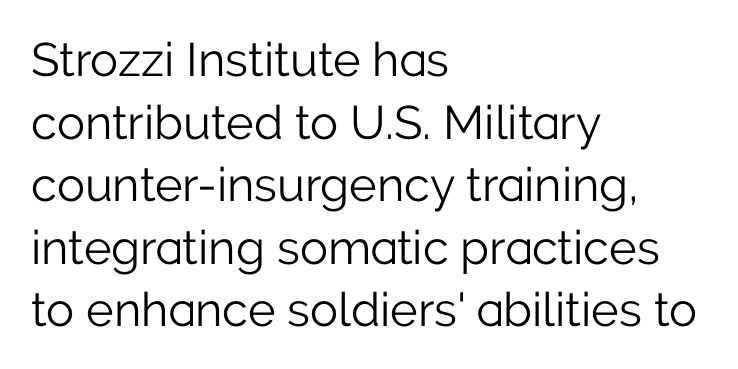
Bold? No — there's no thickening of the strokes. Quick note: underline off. Whoever set this chose a conventional vertical rhythm. The font family rendered here belongs to the sans-serif group. All the whitespace from short lines collects on the right. Tall strokes in this sample are plumb rather than angled.
